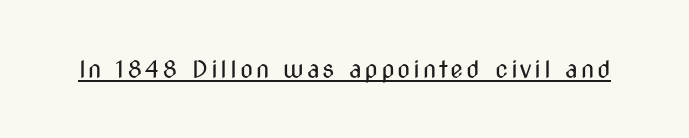
Q: Is the text bold? A: No.
Q: Is the text italic (slanted)? A: No, it is upright.
Q: Is the text underlined? A: Yes.
